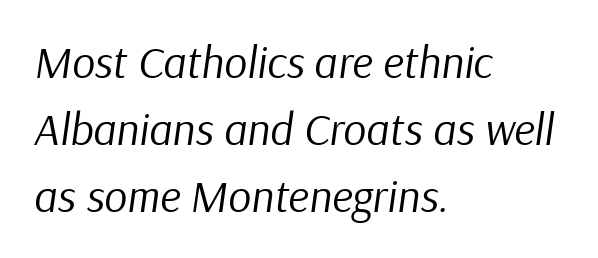
The image shows 45 px regular-weight type, italic (leaning right); set left-aligned, normal line spacing (1.49x), normal letter spacing, not underlined; low stroke contrast and a medium x-height.
